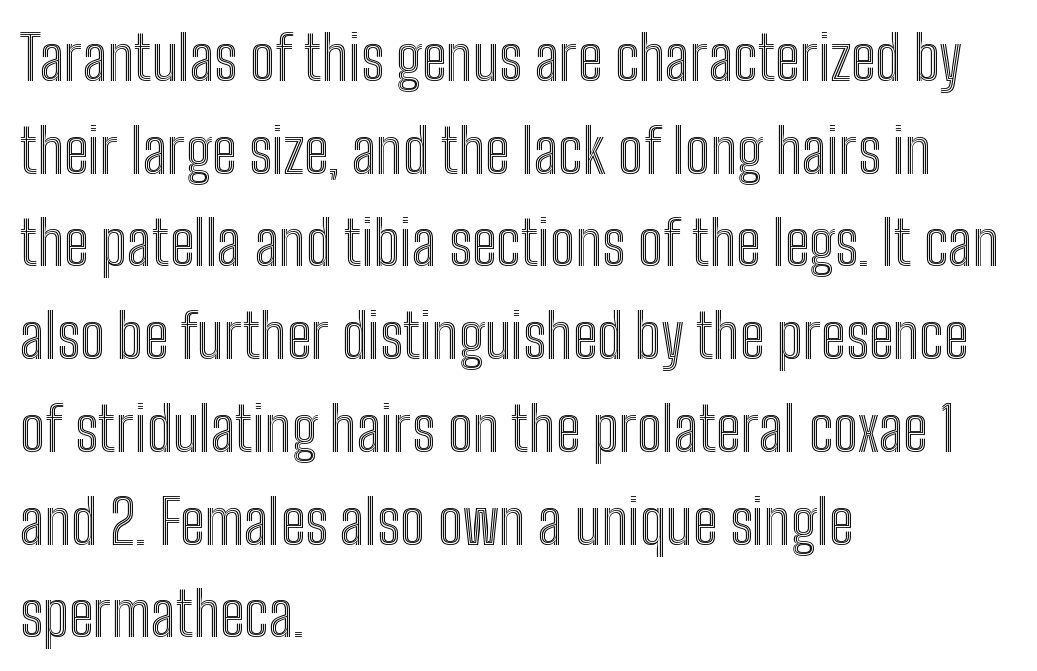
The image shows 61 px condensed type, upright; set left-aligned, normal line spacing (1.52x), normal letter spacing, not underlined; a medium x-height.
